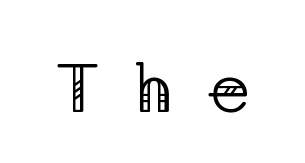
Q: Is the text bold? A: No.
Q: Is the text italic (slanted)? A: No, it is upright.
Q: Is the typeface a serif or a sans-serif typeface? A: Serif.
Q: Is the text underlined? A: No.
Q: Is the spacing between letters normal or unusually wide? A: Unusually wide.
Q: Width (condensed, normal, or wide)? A: Normal.
Q: Stroke contrast? A: Low.
Q: x-height? A: Medium.
Q: Monospaced? A: No.
